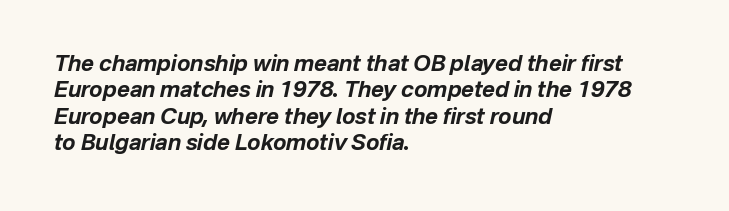
{"italic": "yes", "lean": "right", "slant_degrees": 12, "bold": "yes", "underline": "no", "align": "left", "line_spacing_ratio": 1.2, "letter_spacing": "normal", "letter_spacing_em": 0.0, "glyph_px": 22}
